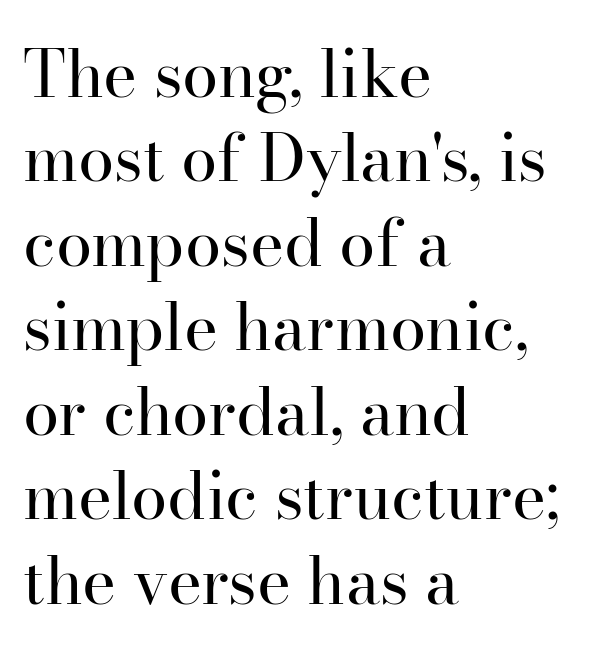
Q: Is the text bold? A: No.
Q: Is the text italic (slanted)? A: No, it is upright.
Q: Is the typeface a serif or a sans-serif typeface? A: Serif.
Q: Is the text underlined? A: No.
Q: How is the paragraph aligned? A: Left-aligned.
Q: Is the spacing between letters normal or unusually wide? A: Normal.
Q: Is the spacing between lines tight, normal or loose? A: Normal.
Q: Width (condensed, normal, or wide)? A: Normal.
Q: Stroke contrast? A: High.
Q: x-height? A: Small.
Q: Monospaced? A: No.
